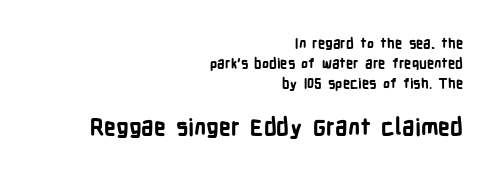
Q: Is the text bold? A: Yes.
Q: Is the text italic (slanted)? A: No, it is upright.
Q: Is the text underlined? A: No.
Q: How is the paragraph aligned? A: Right-aligned.
Q: Is the spacing between letters normal or unusually wide? A: Normal.
Q: Is the spacing between lines tight, normal or loose? A: Normal.
Q: Which block of text is set in a larger size, the first (top) or the second (bottom)? A: The second (bottom) one.
